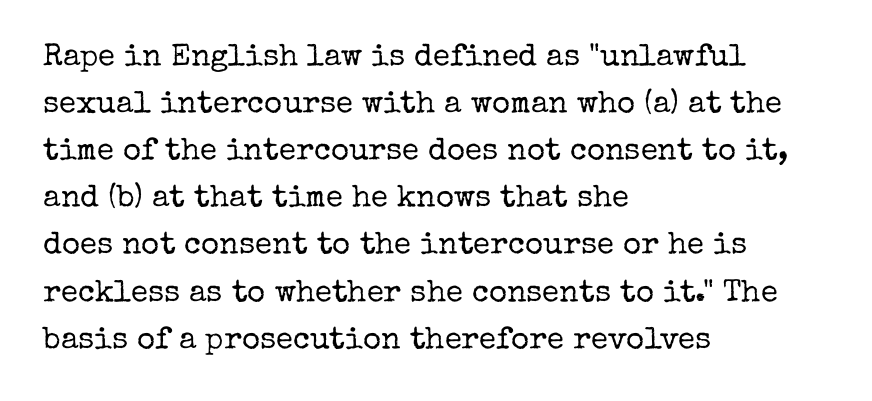
{"serif": "yes", "italic": "no", "bold": "no", "weight": "regular", "width": "normal", "stroke_contrast": "low", "x_height": "medium", "monospaced": "no", "underline": "no", "align": "left", "line_spacing": "normal", "line_spacing_ratio": 1.52, "letter_spacing": "normal", "letter_spacing_em": 0.0, "glyph_px": 31}
